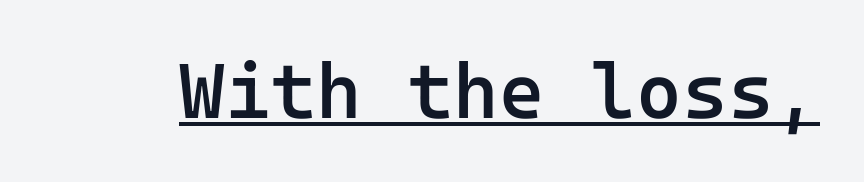
{"serif": "no", "italic": "no", "bold": "semi", "weight": "semibold", "width": "normal", "stroke_contrast": "low", "x_height": "medium", "monospaced": "yes", "underline": "yes", "letter_spacing": "normal", "letter_spacing_em": 0.0, "glyph_px": 78}
